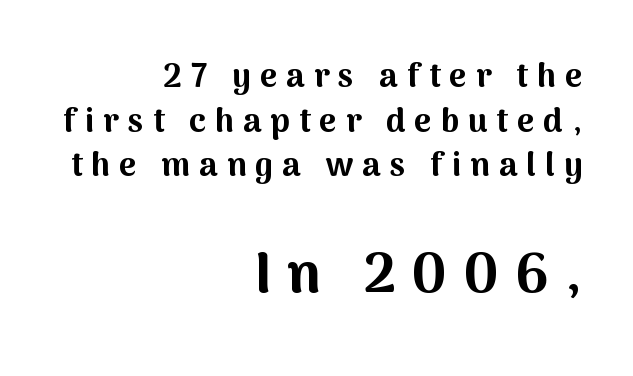
Right-aligned paragraph, ragged on the left. Someone cranked the tracking dial way up on this one. Nope, not italic — everything's standing straight. Does the weight exceed regular? Yes, all the way to bold.
